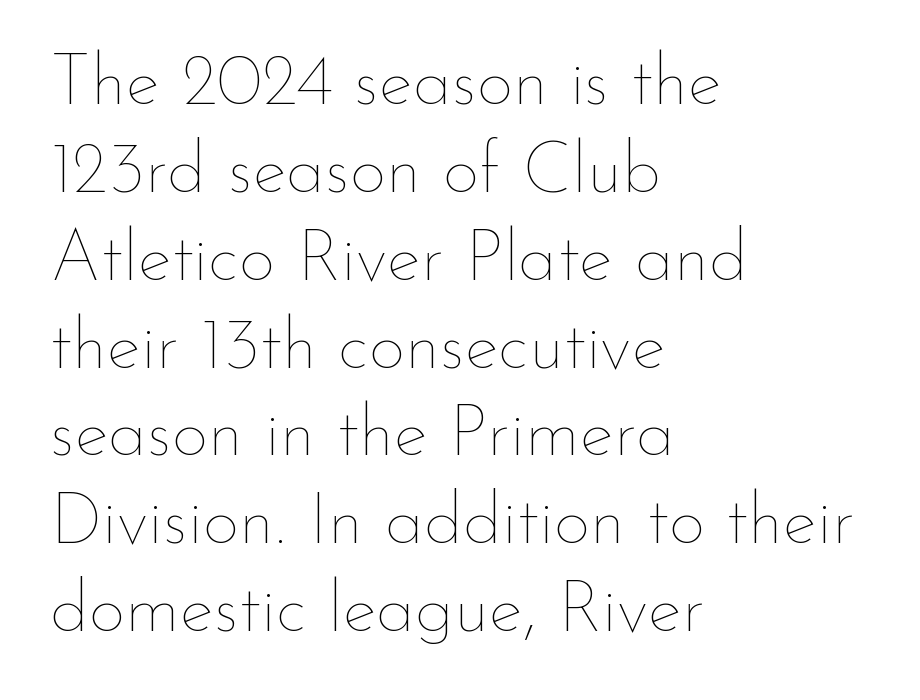
Q: Is the text bold? A: No.
Q: Is the text italic (slanted)? A: No, it is upright.
Q: Is the text underlined? A: No.
Q: How is the paragraph aligned? A: Left-aligned.
Q: Is the spacing between letters normal or unusually wide? A: Normal.
Q: Width (condensed, normal, or wide)? A: Normal.
Q: Stroke contrast? A: Low.
Q: x-height? A: Small.
Q: Monospaced? A: No.
